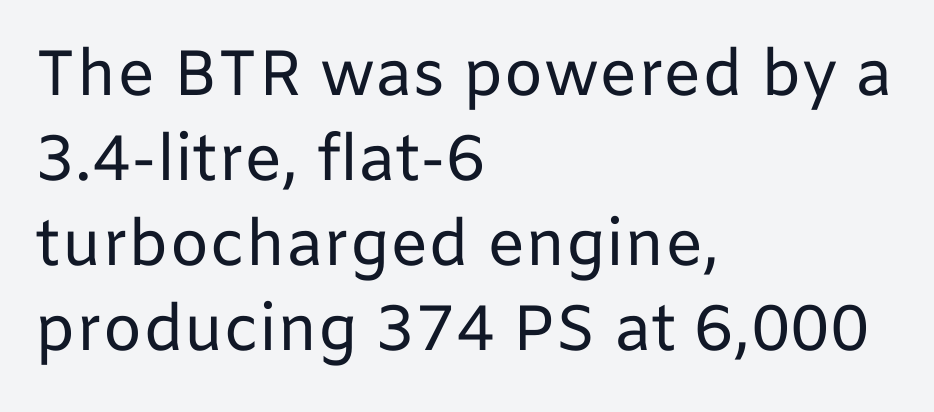
Q: Is the text bold? A: No.
Q: Is the text italic (slanted)? A: No, it is upright.
Q: Is the typeface a serif or a sans-serif typeface? A: Sans-serif.
Q: Is the text underlined? A: No.
Q: How is the paragraph aligned? A: Left-aligned.
Q: Is the spacing between letters normal or unusually wide? A: Normal.
Q: Is the spacing between lines tight, normal or loose? A: Normal.
Q: Width (condensed, normal, or wide)? A: Normal.
Q: Stroke contrast? A: Low.
Q: x-height? A: Medium.
Q: Monospaced? A: No.
